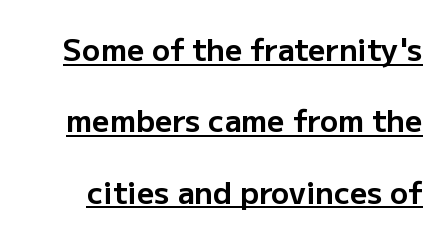
Ascenders rise straight up at ninety degrees. Regarding leading, the lines here are spaced well apart. Each word holds together tightly as a unit, with standard inter-letter gaps. The text was rendered using a sans face with plain stroke endings. Decoration check: the copy is underlined.
